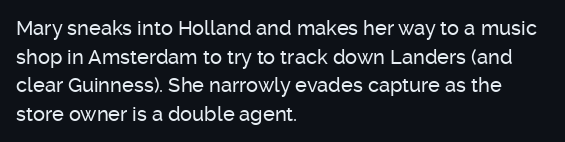
Q: Is the text italic (slanted)? A: No, it is upright.
Q: Is the text underlined? A: No.
Q: How is the paragraph aligned? A: Left-aligned.
Q: Is the spacing between letters normal or unusually wide? A: Normal.
Q: Is the spacing between lines tight, normal or loose? A: Normal.
